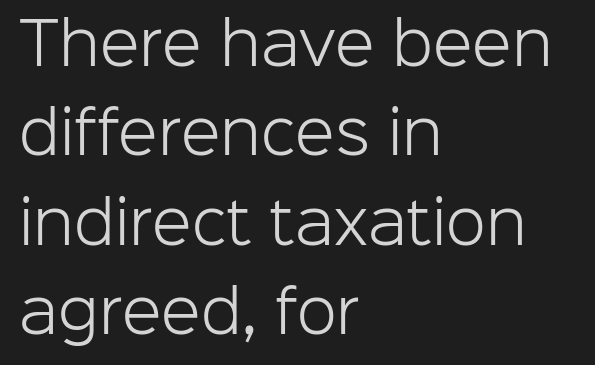
{"serif": "no", "italic": "no", "bold": "no", "weight": "light", "width": "normal", "stroke_contrast": "low", "x_height": "medium", "monospaced": "no", "underline": "no", "align": "left", "line_spacing": "normal", "line_spacing_ratio": 1.54, "letter_spacing": "normal", "letter_spacing_em": 0.0, "glyph_px": 58}
